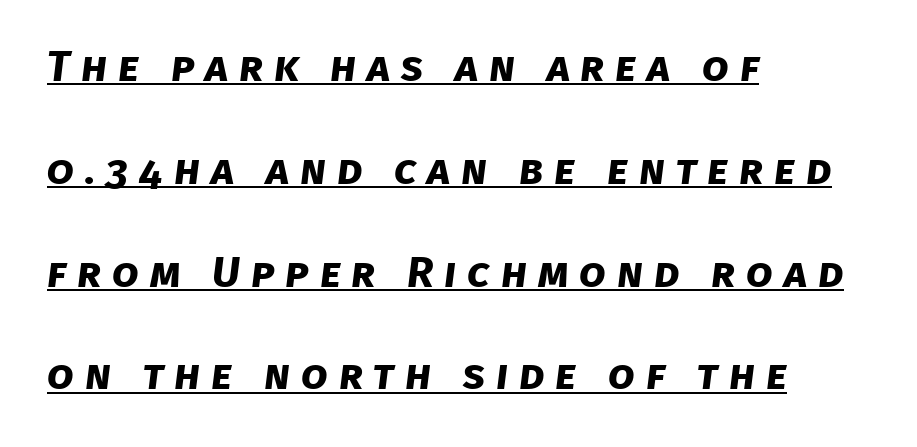
Nothing sits at the stroke ends, so this counts as sans-serif. The rendering anchors every line to the left-hand side. This sample trades compactness for vertical openness between lines. A full-strength bold gives these letters their thick strokes.
